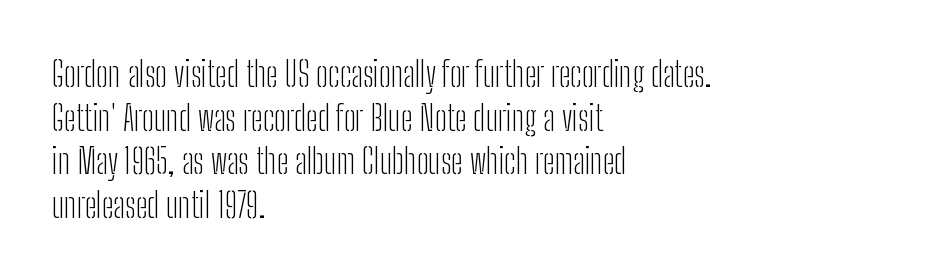
The image shows 35 px light, condensed sans-serif type, upright; set left-aligned, normal line spacing (1.25x), normal letter spacing, not underlined; low stroke contrast and a medium x-height.
